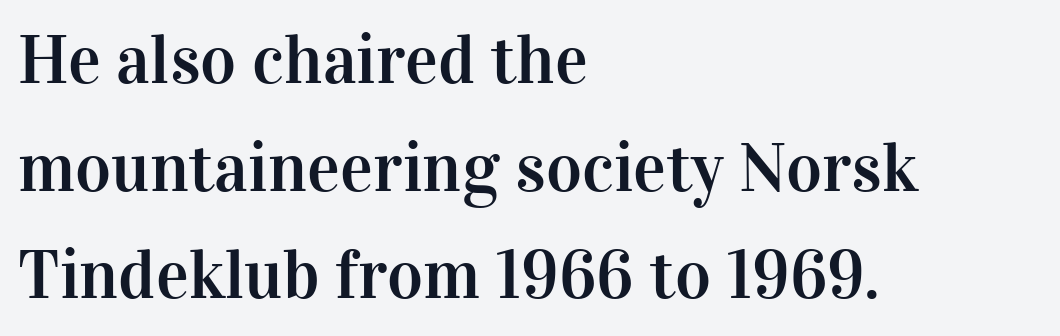
{"serif": "yes", "italic": "no", "width": "normal", "stroke_contrast": "high", "x_height": "medium", "monospaced": "no", "underline": "no", "align": "left", "line_spacing": "normal", "line_spacing_ratio": 1.56, "letter_spacing": "normal", "letter_spacing_em": 0.0, "glyph_px": 69}
